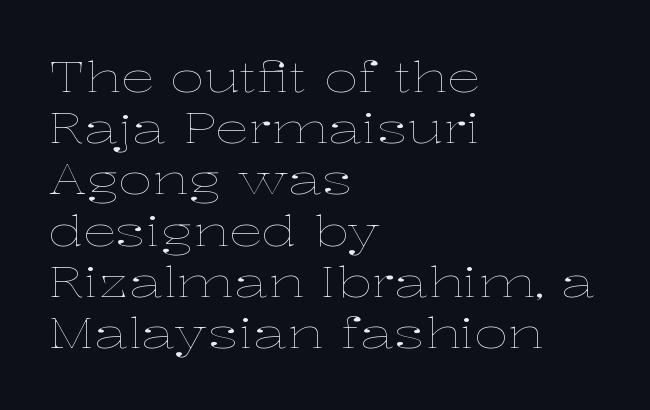
Spacing between characters is what you'd get straight out of the box. The lettering holds an erect, upright posture throughout. Is this a fixed-width face? No — the glyphs have proportional, varying widths. The strip under each line holds only bare page. A light-to-regular cut is what we see here.
